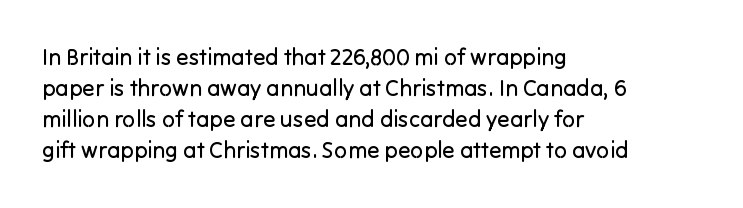
{"italic": "no", "bold": "no", "underline": "no", "align": "left", "line_spacing": "normal", "line_spacing_ratio": 1.35, "letter_spacing": "normal", "letter_spacing_em": 0.0, "glyph_px": 23}
